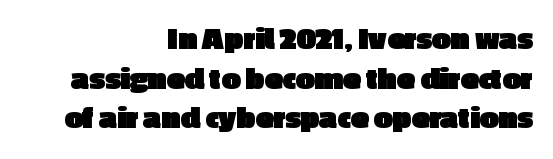
Q: Is the text bold? A: Yes.
Q: Is the text italic (slanted)? A: No, it is upright.
Q: Is the typeface a serif or a sans-serif typeface? A: Sans-serif.
Q: Is the text underlined? A: No.
Q: How is the paragraph aligned? A: Right-aligned.
Q: Is the spacing between letters normal or unusually wide? A: Normal.
Q: Width (condensed, normal, or wide)? A: Normal.
Q: x-height? A: Medium.
Q: Monospaced? A: No.
